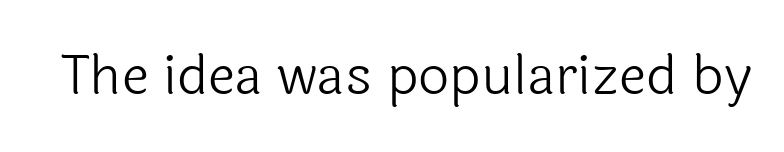
The image shows 55 px light sans-serif type, upright; set normal letter spacing, not underlined; a medium x-height.
